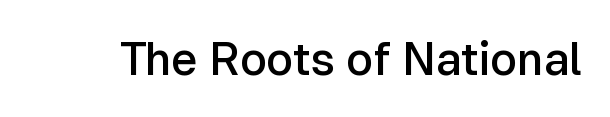
Q: Is the text bold? A: Semi-bold.
Q: Is the text italic (slanted)? A: No, it is upright.
Q: Is the typeface a serif or a sans-serif typeface? A: Sans-serif.
Q: Is the text underlined? A: No.
Q: Is the spacing between letters normal or unusually wide? A: Normal.
Q: Width (condensed, normal, or wide)? A: Normal.
Q: Stroke contrast? A: Low.
Q: x-height? A: Medium.
Q: Monospaced? A: No.
